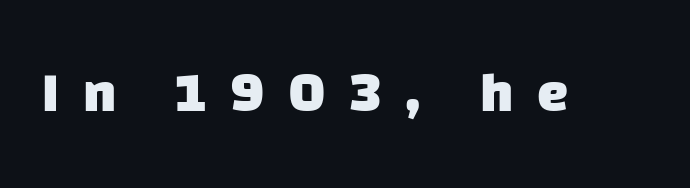
{"serif": "no", "bold": "yes", "weight": "heavy", "width": "normal", "stroke_contrast": "low", "x_height": "large", "monospaced": "no", "underline": "no", "letter_spacing": "wide", "letter_spacing_em": 0.43, "glyph_px": 56}
